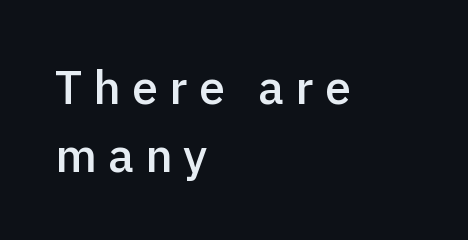
Q: Is the text bold? A: Semi-bold.
Q: Is the text italic (slanted)? A: No, it is upright.
Q: Is the typeface a serif or a sans-serif typeface? A: Sans-serif.
Q: Is the text underlined? A: No.
Q: How is the paragraph aligned? A: Left-aligned.
Q: Is the spacing between letters normal or unusually wide? A: Unusually wide.
Q: Is the spacing between lines tight, normal or loose? A: Normal.
Q: Width (condensed, normal, or wide)? A: Normal.
Q: x-height? A: Medium.
Q: Monospaced? A: No.
